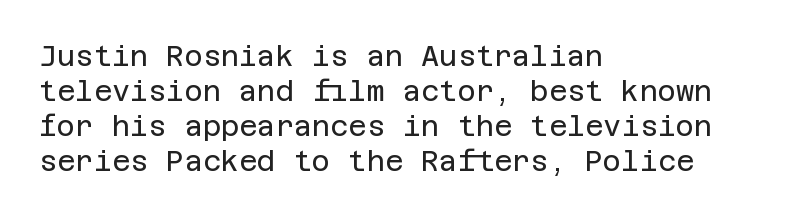
{"serif": "no", "italic": "no", "bold": "no", "weight": "regular", "width": "normal", "stroke_contrast": "low", "x_height": "large", "underline": "no", "align": "left", "line_spacing": "normal", "line_spacing_ratio": 1.25, "letter_spacing": "normal", "letter_spacing_em": 0.0, "glyph_px": 28}
